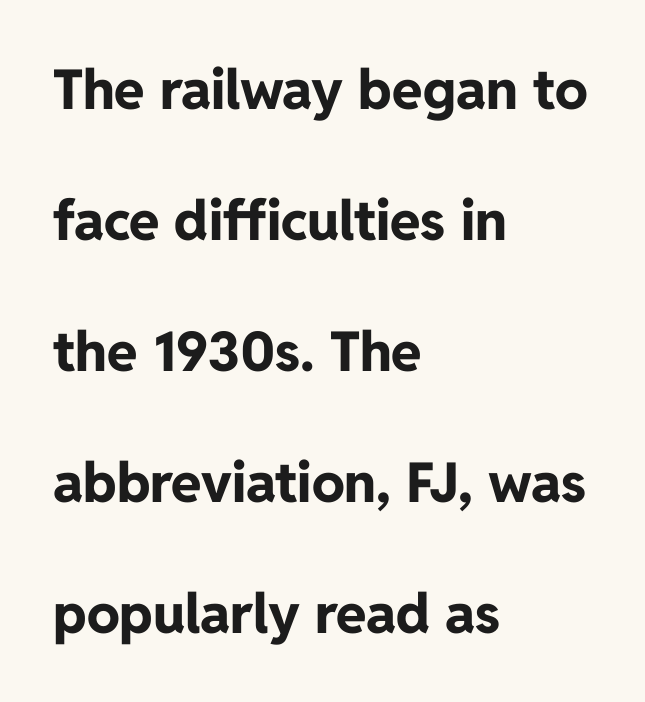
Type without underlining. Widely set lines give the paragraph a tall, airy silhouette. Style check: upright. What kind of face is this? One without serifs — a sans.
